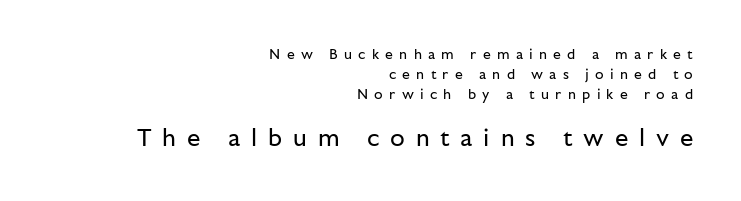
Q: Is the text bold? A: No.
Q: Is the text italic (slanted)? A: No, it is upright.
Q: Is the text underlined? A: No.
Q: How is the paragraph aligned? A: Right-aligned.
Q: Is the spacing between letters normal or unusually wide? A: Unusually wide.
Q: Is the spacing between lines tight, normal or loose? A: Normal.
Q: Which block of text is set in a larger size, the first (top) or the second (bottom)? A: The second (bottom) one.
